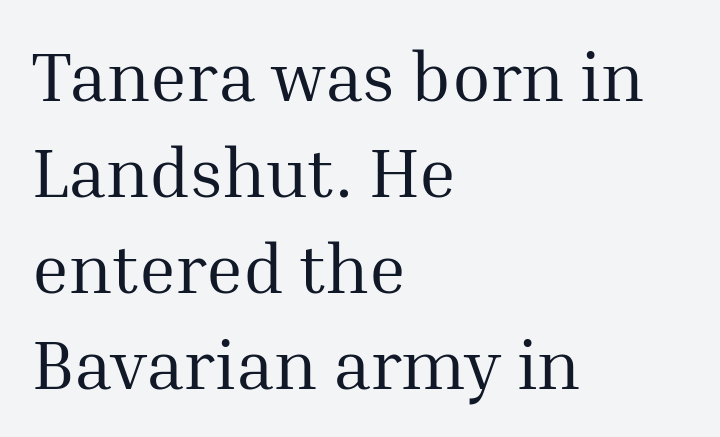
The image shows 70 px regular-weight serif type, upright; set left-aligned, normal line spacing (1.37x), normal letter spacing, not underlined; medium stroke contrast and a medium x-height.
